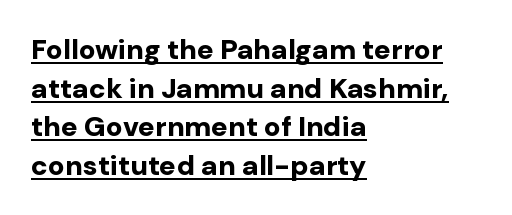
Q: Is the text bold? A: Yes.
Q: Is the text italic (slanted)? A: No, it is upright.
Q: Is the typeface a serif or a sans-serif typeface? A: Sans-serif.
Q: Is the text underlined? A: Yes.
Q: How is the paragraph aligned? A: Left-aligned.
Q: Is the spacing between letters normal or unusually wide? A: Normal.
Q: Is the spacing between lines tight, normal or loose? A: Normal.
Q: Width (condensed, normal, or wide)? A: Normal.
Q: Stroke contrast? A: Low.
Q: x-height? A: Medium.
Q: Monospaced? A: No.
